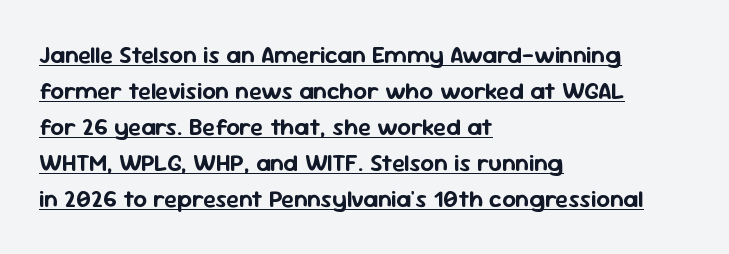
The image shows 24 px text type, upright; set left-aligned, normal line spacing (1.5x), normal letter spacing, underlined.
